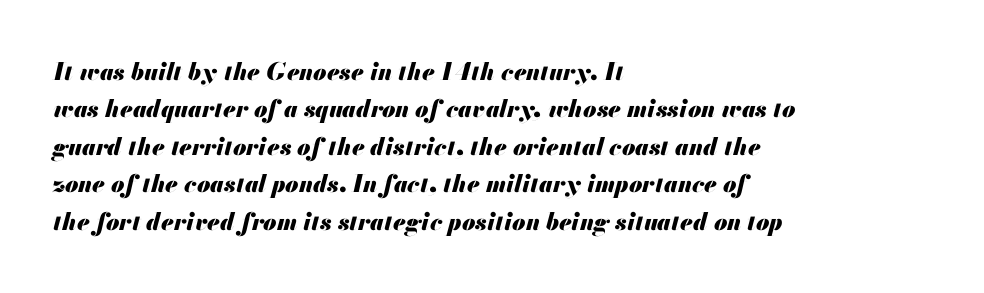
{"italic": "yes", "lean": "right", "slant_degrees": 13, "bold": "yes", "underline": "no", "align": "left", "line_spacing": "normal", "line_spacing_ratio": 1.56, "letter_spacing": "normal", "letter_spacing_em": 0.0, "glyph_px": 24}
